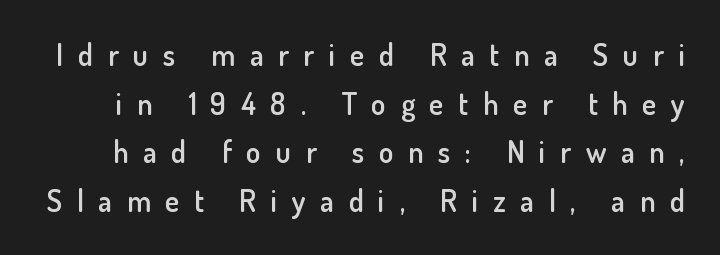
Q: Is the text bold? A: Semi-bold.
Q: Is the text italic (slanted)? A: No, it is upright.
Q: Is the typeface a serif or a sans-serif typeface? A: Sans-serif.
Q: Is the text underlined? A: No.
Q: Is the spacing between letters normal or unusually wide? A: Unusually wide.
Q: Is the spacing between lines tight, normal or loose? A: Normal.
Q: Width (condensed, normal, or wide)? A: Normal.
Q: Stroke contrast? A: Low.
Q: x-height? A: Small.
Q: Monospaced? A: No.
